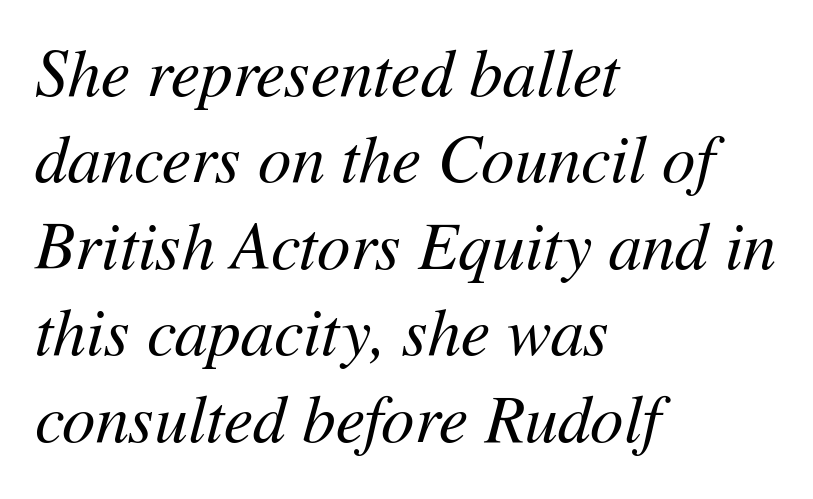
The image shows 66 px regular-weight type, italic (leaning right); set left-aligned, normal line spacing (1.31x), normal letter spacing, not underlined; medium stroke contrast and a medium x-height.
